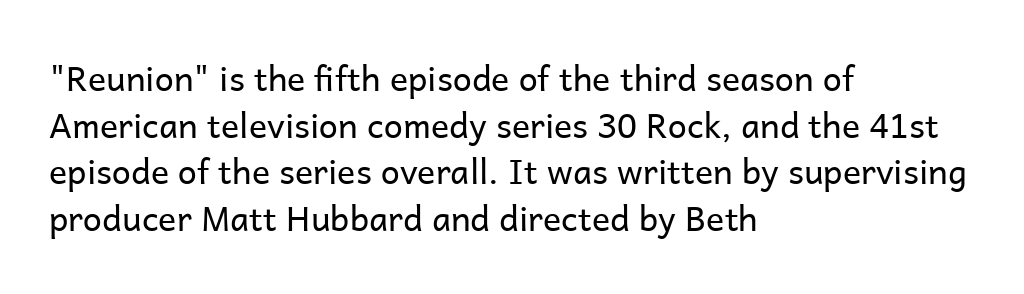
Every character sits straight up, as roman type does. Leading matches the norm, producing a regular column. Observe the absence of serifs on each vertical stroke in this sample. The letterforms sit at book weight or below.
